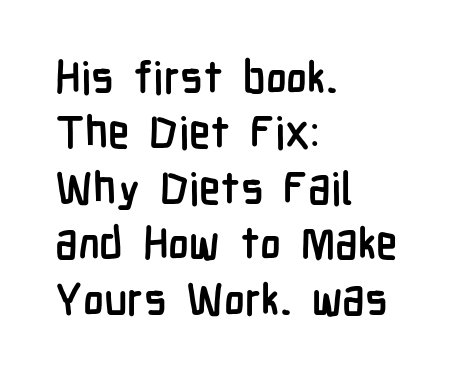
Q: Is the text bold? A: Yes.
Q: Is the text italic (slanted)? A: No, it is upright.
Q: Is the typeface a serif or a sans-serif typeface? A: Sans-serif.
Q: Is the text underlined? A: No.
Q: How is the paragraph aligned? A: Left-aligned.
Q: Is the spacing between letters normal or unusually wide? A: Normal.
Q: Is the spacing between lines tight, normal or loose? A: Normal.
Q: Width (condensed, normal, or wide)? A: Condensed.
Q: Stroke contrast? A: Low.
Q: x-height? A: Medium.
Q: Monospaced? A: No.
